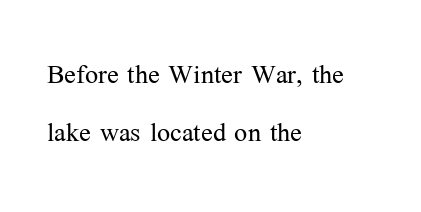
{"serif": "yes", "italic": "no", "bold": "no", "weight": "light", "width": "normal", "stroke_contrast": "medium", "x_height": "medium", "monospaced": "no", "underline": "no", "align": "left", "line_spacing": "normal", "line_spacing_ratio": 1.65, "letter_spacing": "normal", "letter_spacing_em": 0.0, "glyph_px": 35}
